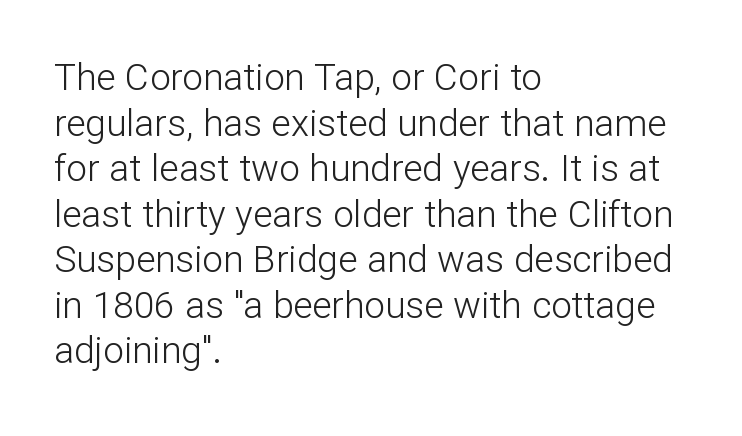
Q: Is the text bold? A: No.
Q: Is the text italic (slanted)? A: No, it is upright.
Q: Is the typeface a serif or a sans-serif typeface? A: Sans-serif.
Q: Is the text underlined? A: No.
Q: How is the paragraph aligned? A: Left-aligned.
Q: Is the spacing between letters normal or unusually wide? A: Normal.
Q: Width (condensed, normal, or wide)? A: Normal.
Q: Stroke contrast? A: Low.
Q: x-height? A: Medium.
Q: Monospaced? A: No.
